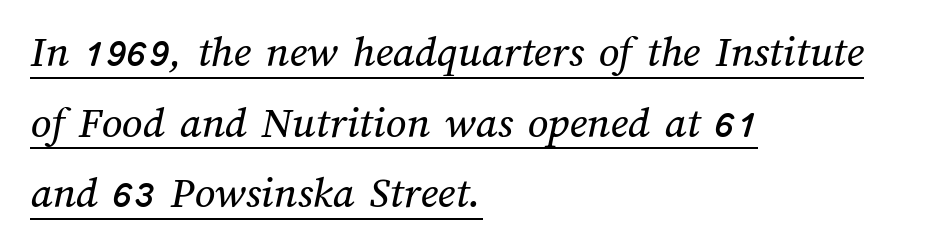
{"width": "normal", "stroke_contrast": "medium", "x_height": "medium", "monospaced": "no", "underline": "yes", "align": "left", "line_spacing": "normal", "line_spacing_ratio": 1.57, "letter_spacing": "normal", "letter_spacing_em": 0.0, "glyph_px": 45}
